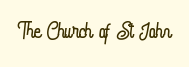
Q: Is the text bold? A: No.
Q: Is the text underlined? A: No.
Q: Is the spacing between letters normal or unusually wide? A: Normal.
Q: Width (condensed, normal, or wide)? A: Condensed.
Q: Stroke contrast? A: Low.
Q: x-height? A: Small.
Q: Monospaced? A: No.
